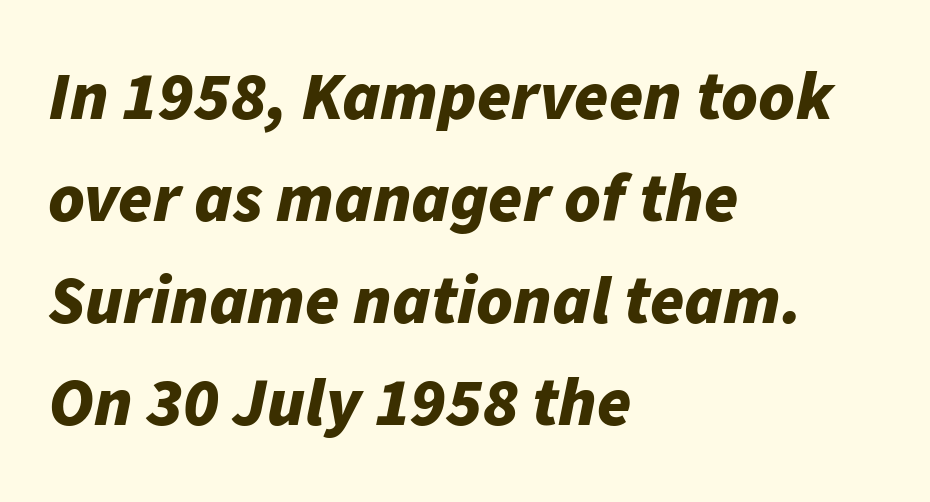
Q: Is the text bold? A: Yes.
Q: Is the text italic (slanted)? A: Yes, it leans right by about 11 degrees.
Q: Is the text underlined? A: No.
Q: How is the paragraph aligned? A: Left-aligned.
Q: Is the spacing between letters normal or unusually wide? A: Normal.
Q: Is the spacing between lines tight, normal or loose? A: Normal.
Q: Width (condensed, normal, or wide)? A: Normal.
Q: Stroke contrast? A: Low.
Q: x-height? A: Medium.
Q: Monospaced? A: No.
